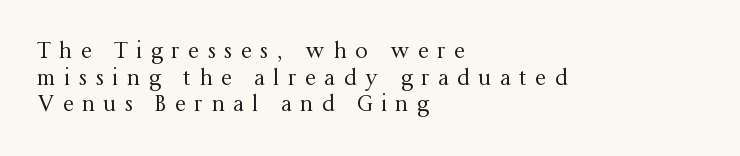
You could only call the tracking loose — the letters float apart. Check the space under the baseline: it is left empty. Think standard paragraph weight, or any step lighter than that. These lines are set flush left with a ragged right edge. Posture: vertical.
